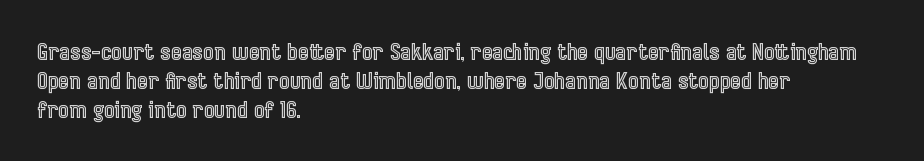
{"italic": "no", "underline": "no", "align": "left", "line_spacing": "normal", "line_spacing_ratio": 1.26, "letter_spacing": "normal", "letter_spacing_em": 0.0, "glyph_px": 23}
